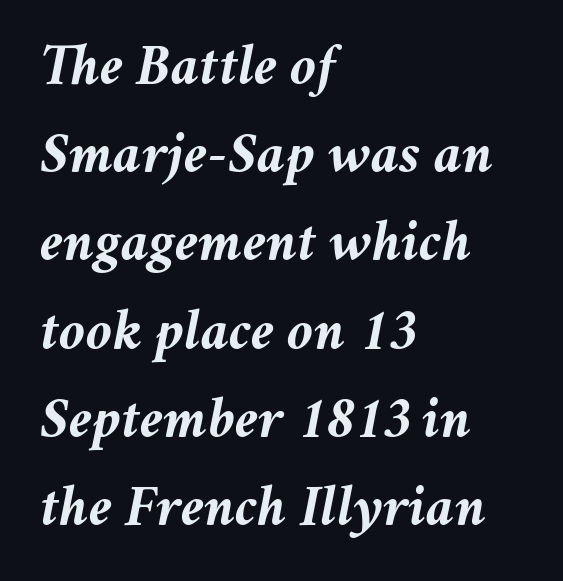
The image shows 60 px semibold type, italic (leaning right); set left-aligned, normal line spacing (1.47x), normal letter spacing, not underlined; medium stroke contrast and a medium x-height.
